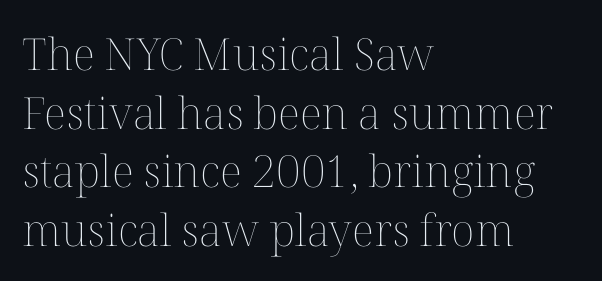
Do the letters lean? They stand straight. Nobody drew a line under any word here. The face used here is proportionally spaced, like ordinary book or web type. No heavy texture on the line: the type isn't bold. This sample is left-justified, so line endings fall wherever the words run out. No extra tracking has been applied to these lines.
